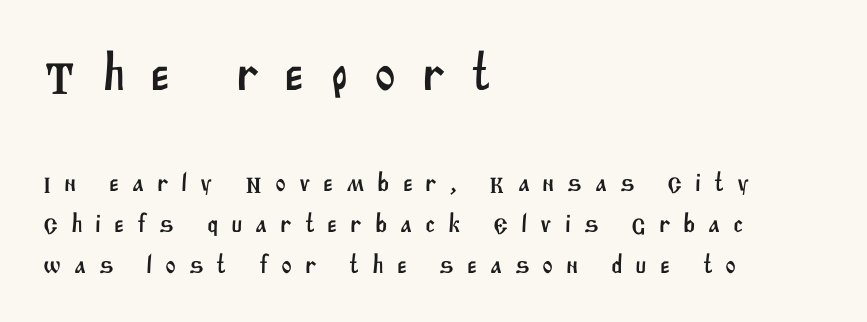
Q: Is the typeface a serif or a sans-serif typeface? A: Sans-serif.
Q: Is the text underlined? A: No.
Q: How is the paragraph aligned? A: Left-aligned.
Q: Is the spacing between letters normal or unusually wide? A: Unusually wide.
Q: Is the spacing between lines tight, normal or loose? A: Normal.
Q: Which block of text is set in a larger size, the first (top) or the second (bottom)? A: The first (top) one.
Q: Width (condensed, normal, or wide)? A: Normal.
Q: Stroke contrast? A: Medium.
Q: x-height? A: Large.
Q: Monospaced? A: No.
